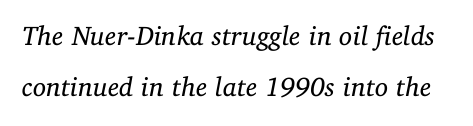
{"italic": "yes", "lean": "right", "slant_degrees": 11, "bold": "no", "underline": "no", "line_spacing_ratio": 1.89, "letter_spacing": "normal", "letter_spacing_em": 0.0, "glyph_px": 27}
